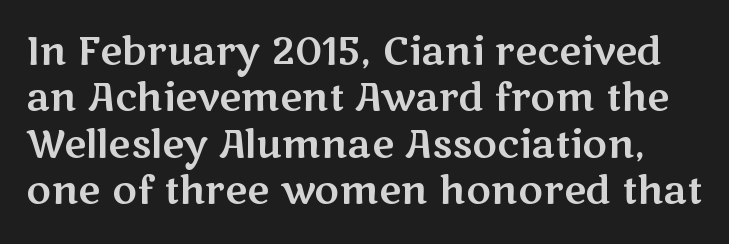
The image shows 38 px wide sans-serif type, upright; set line spacing 1.22x, normal letter spacing, not underlined; medium stroke contrast and a medium x-height.
